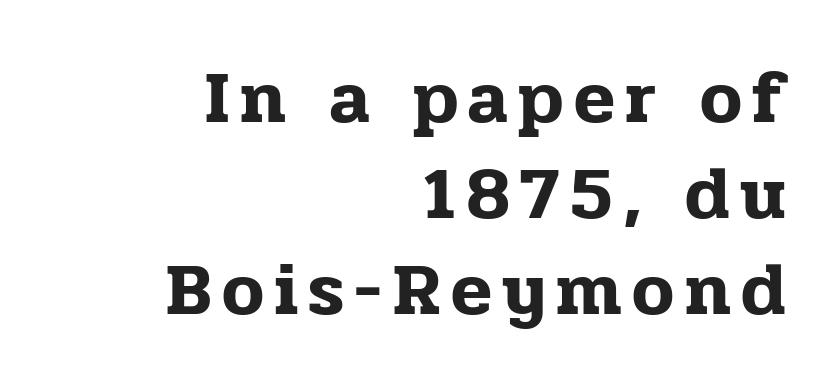
The image shows 75 px serif type, upright; set right-aligned, normal line spacing (1.28x), not underlined; low stroke contrast and a medium x-height.
